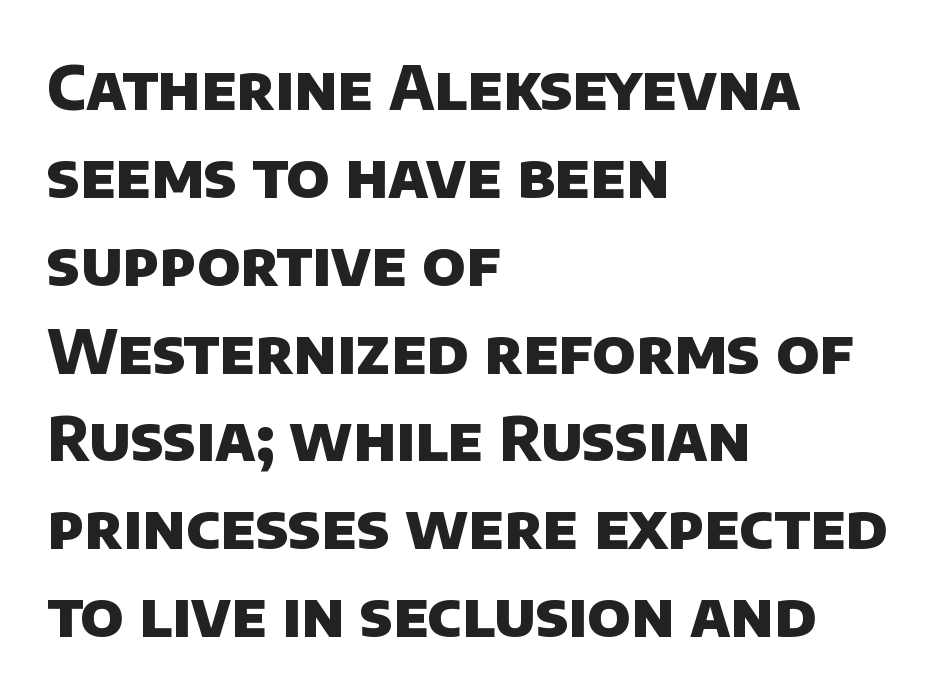
{"serif": "no", "bold": "yes", "weight": "heavy", "width": "normal", "stroke_contrast": "low", "x_height": "large", "monospaced": "no", "underline": "no", "align": "left", "line_spacing": "normal", "line_spacing_ratio": 1.44, "letter_spacing": "normal", "letter_spacing_em": 0.0, "glyph_px": 61}
